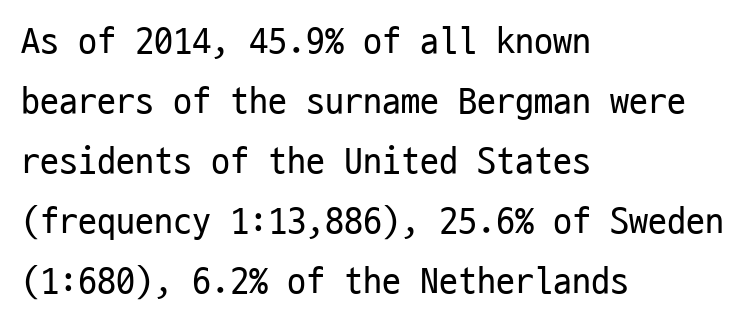
The strokes are not fattened; the text isn't bold. The foot of each line stays bare and open. In terms of posture, this sample is upright. One glance says typical: line gaps are just what's usual.
